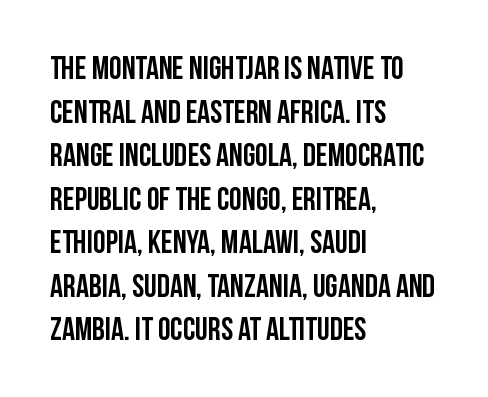
Each row of text sits above clean, open space. This is the regular roman posture of the typeface. Regarding leading, the lines here are spaced in the standard way. The compositor pushed each line to the left boundary.
